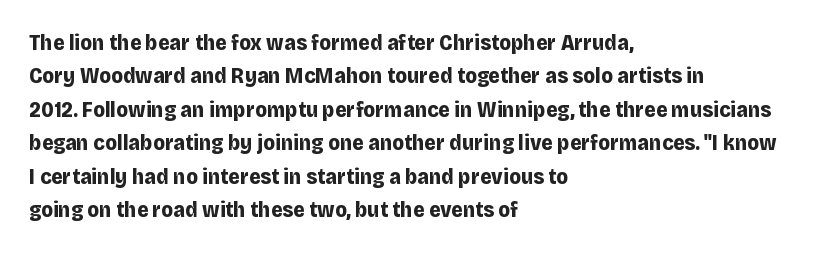
The strip under each line holds only bare page. Between one letter and the next there's only the usual sliver of space. Is there any slant? The stems are plumb. Plenty of ink on the page — the face is bold. Leading matches the norm, producing a regular column.
